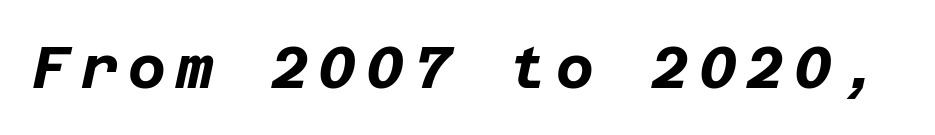
Q: Is the text bold? A: Yes.
Q: Is the text italic (slanted)? A: Yes, it leans right by about 12 degrees.
Q: Is the text underlined? A: No.
Q: Width (condensed, normal, or wide)? A: Normal.
Q: Stroke contrast? A: Low.
Q: x-height? A: Large.
